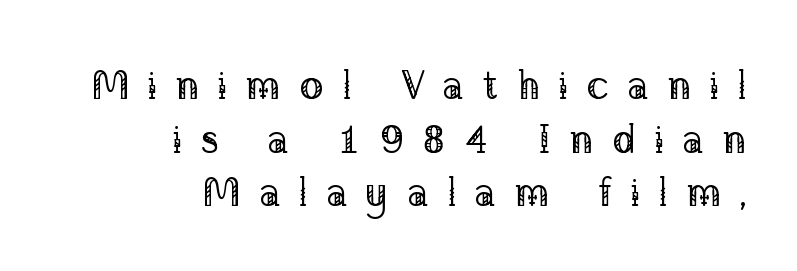
Q: Is the text bold? A: No.
Q: Is the text italic (slanted)? A: No, it is upright.
Q: Is the typeface a serif or a sans-serif typeface? A: Serif.
Q: Is the text underlined? A: No.
Q: How is the paragraph aligned? A: Right-aligned.
Q: Is the spacing between letters normal or unusually wide? A: Unusually wide.
Q: Is the spacing between lines tight, normal or loose? A: Normal.
Q: Width (condensed, normal, or wide)? A: Normal.
Q: Stroke contrast? A: Low.
Q: x-height? A: Medium.
Q: Monospaced? A: No.
